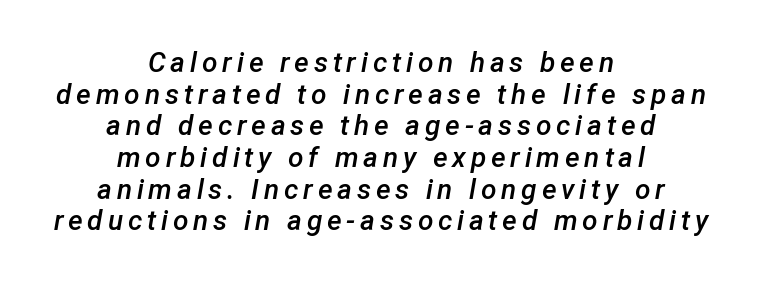
Q: Is the text bold? A: Semi-bold.
Q: Is the text italic (slanted)? A: Yes, it leans right by about 12 degrees.
Q: Is the text underlined? A: No.
Q: How is the paragraph aligned? A: Centered.
Q: Is the spacing between lines tight, normal or loose? A: Tight.
Q: Width (condensed, normal, or wide)? A: Normal.
Q: Stroke contrast? A: Low.
Q: x-height? A: Medium.
Q: Monospaced? A: No.
